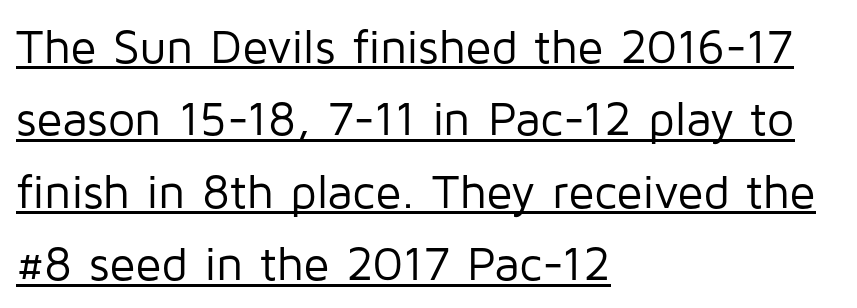
Italic: no, the glyphs are upright roman. Rows of type keep a routine distance in the vertical direction. No chunkiness to these letters — they're not bold. The face used here is a sans, in the tradition of grotesques and geometrics. Here the designer chose a conventional face with non-uniform glyph widths.
